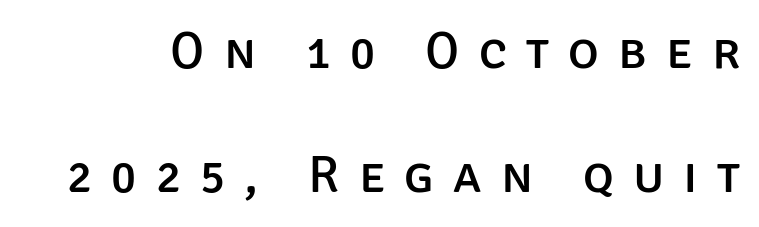
The image shows 52 px sans-serif type, upright; set loose line spacing (2.38x), unusually wide letter spacing (+0.37 em), not underlined; low stroke contrast and a large x-height.
